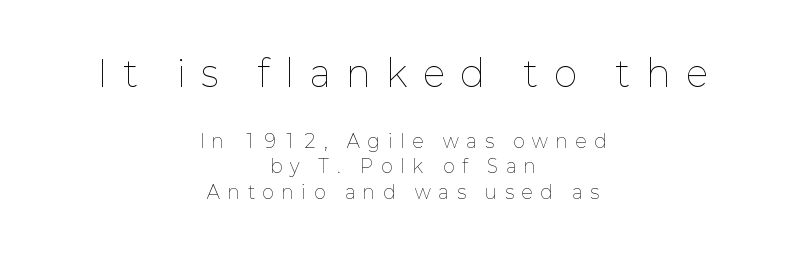
Q: Is the text bold? A: No.
Q: Is the text italic (slanted)? A: No, it is upright.
Q: Is the text underlined? A: No.
Q: How is the paragraph aligned? A: Centered.
Q: Is the spacing between letters normal or unusually wide? A: Unusually wide.
Q: Is the spacing between lines tight, normal or loose? A: Normal.
Q: Which block of text is set in a larger size, the first (top) or the second (bottom)? A: The first (top) one.
Q: Width (condensed, normal, or wide)? A: Normal.
Q: Stroke contrast? A: Low.
Q: x-height? A: Medium.
Q: Monospaced? A: No.
